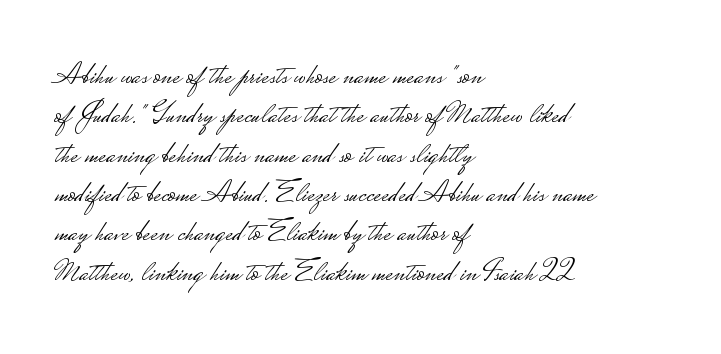
The image shows 31 px light, wide sans-serif type; set left-aligned, normal line spacing (1.27x), normal letter spacing, not underlined; low stroke contrast.
